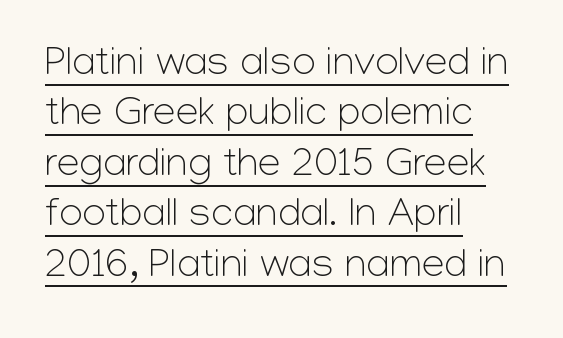
This reads as an unemphasized weight, regular at the heaviest. Teacher's note: observe the even left margin — that is flush-left alignment. Spacing between characters is what you'd get straight out of the box. Spacing verdict: proportional, widths tailored to each character. Nope, no serifs anywhere on these letters. Posture: vertical.
